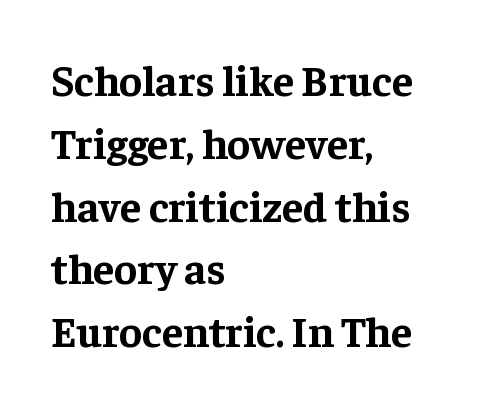
The lines in this sample share a left origin and differ only in where they stop. Look at the bottom of the vertical strokes: they flare into serifs here. Do the characters align in a grid? No, the font is proportional. This rendering leaves character spacing at its baseline value.
